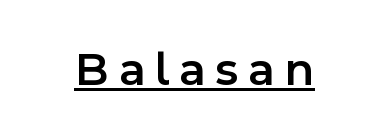
Q: Is the text bold? A: Semi-bold.
Q: Is the text italic (slanted)? A: No, it is upright.
Q: Is the typeface a serif or a sans-serif typeface? A: Sans-serif.
Q: Is the text underlined? A: Yes.
Q: Is the spacing between letters normal or unusually wide? A: Unusually wide.
Q: Width (condensed, normal, or wide)? A: Normal.
Q: x-height? A: Medium.
Q: Monospaced? A: No.
